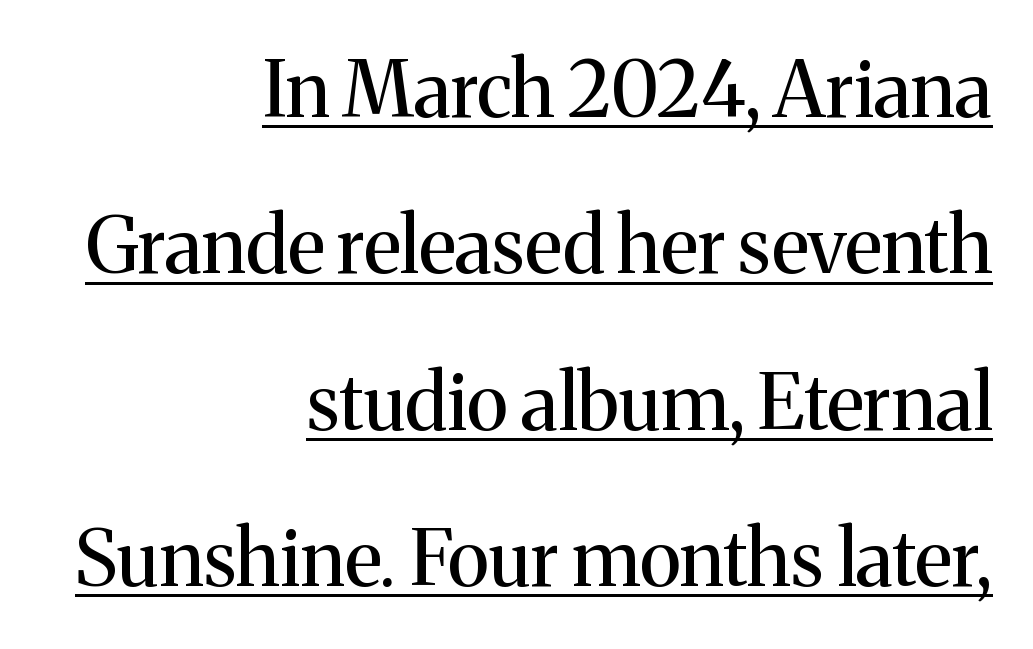
Q: Is the text bold? A: No.
Q: Is the text italic (slanted)? A: No, it is upright.
Q: Is the typeface a serif or a sans-serif typeface? A: Serif.
Q: Is the text underlined? A: Yes.
Q: How is the paragraph aligned? A: Right-aligned.
Q: Is the spacing between letters normal or unusually wide? A: Normal.
Q: Is the spacing between lines tight, normal or loose? A: Loose.
Q: Width (condensed, normal, or wide)? A: Normal.
Q: Stroke contrast? A: Medium.
Q: x-height? A: Medium.
Q: Monospaced? A: No.
